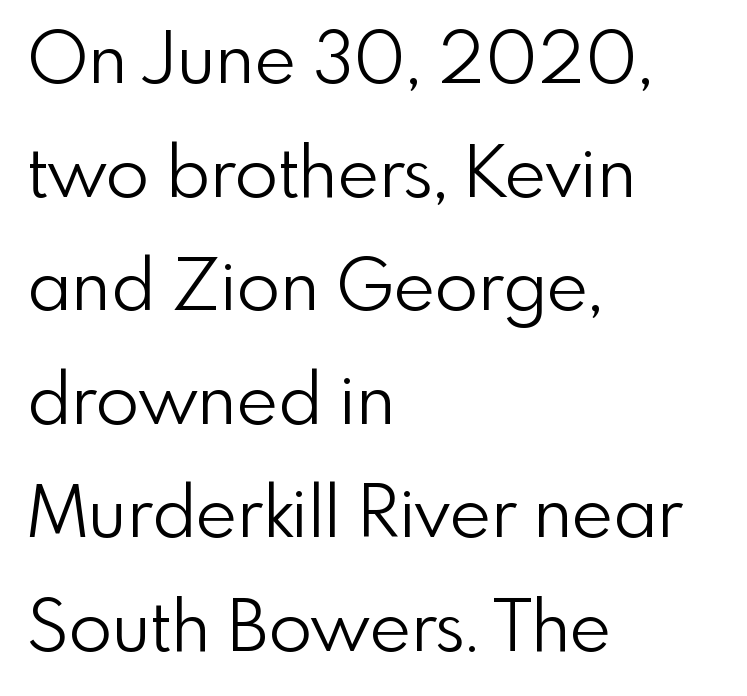
Q: Is the text bold? A: No.
Q: Is the text italic (slanted)? A: No, it is upright.
Q: Is the typeface a serif or a sans-serif typeface? A: Sans-serif.
Q: Is the text underlined? A: No.
Q: How is the paragraph aligned? A: Left-aligned.
Q: Is the spacing between letters normal or unusually wide? A: Normal.
Q: Is the spacing between lines tight, normal or loose? A: Normal.
Q: Width (condensed, normal, or wide)? A: Normal.
Q: x-height? A: Small.
Q: Monospaced? A: No.
